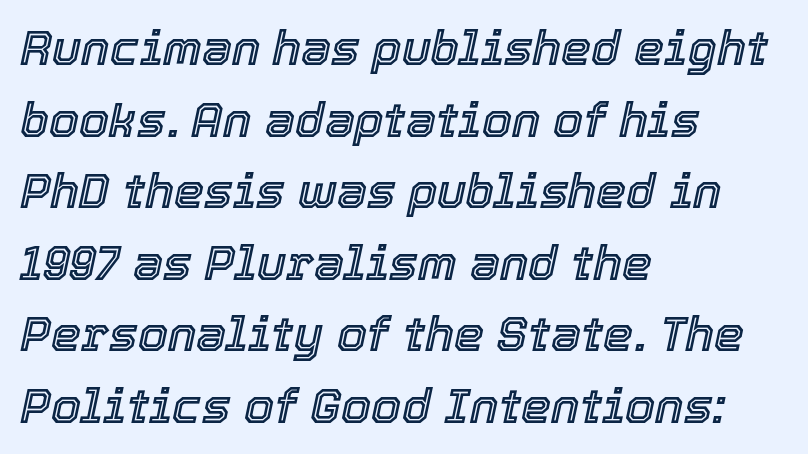
{"italic": "yes", "lean": "right", "slant_degrees": 12, "width": "normal", "x_height": "medium", "monospaced": "no", "underline": "no", "align": "left", "line_spacing": "normal", "line_spacing_ratio": 1.49, "letter_spacing": "normal", "letter_spacing_em": 0.0, "glyph_px": 48}
